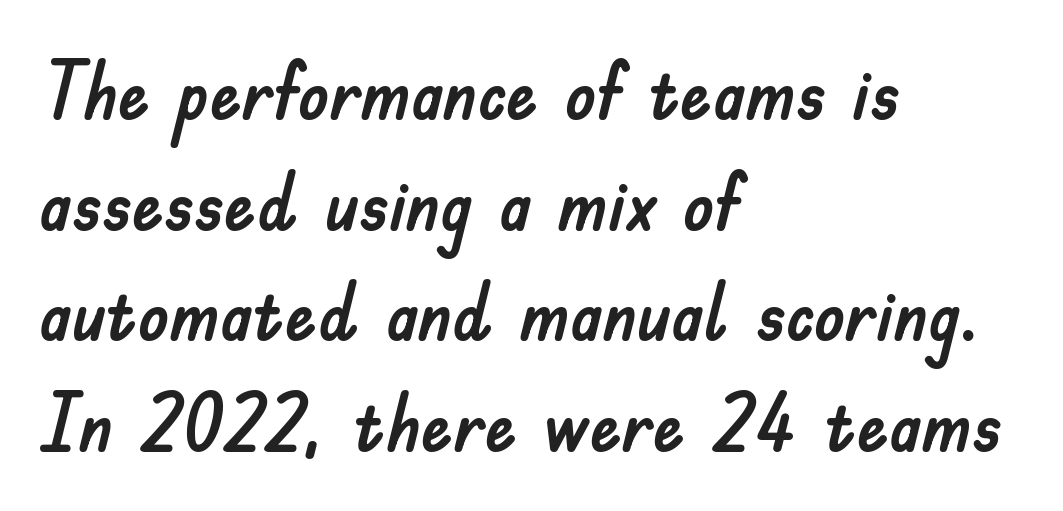
Q: Is the text italic (slanted)? A: Yes.
Q: Is the typeface a serif or a sans-serif typeface? A: Sans-serif.
Q: Is the text underlined? A: No.
Q: How is the paragraph aligned? A: Left-aligned.
Q: Is the spacing between letters normal or unusually wide? A: Normal.
Q: Is the spacing between lines tight, normal or loose? A: Normal.
Q: Width (condensed, normal, or wide)? A: Normal.
Q: Stroke contrast? A: Low.
Q: x-height? A: Small.
Q: Monospaced? A: No.
